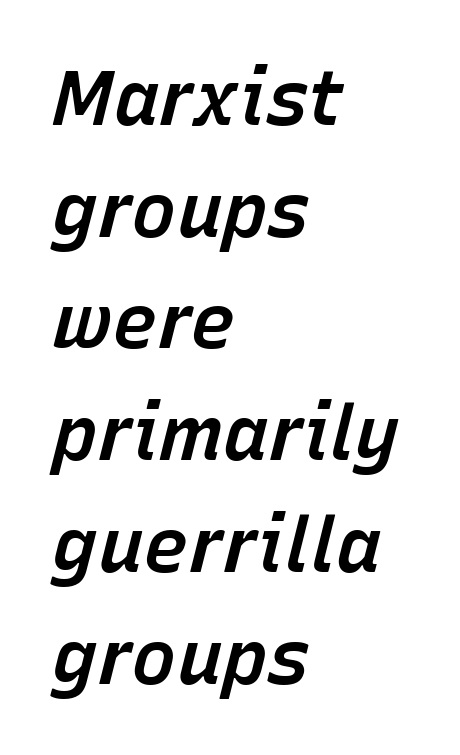
Q: Is the text bold? A: Semi-bold.
Q: Is the text italic (slanted)? A: Yes, it leans right by about 15 degrees.
Q: Is the text underlined? A: No.
Q: How is the paragraph aligned? A: Left-aligned.
Q: Is the spacing between letters normal or unusually wide? A: Normal.
Q: Is the spacing between lines tight, normal or loose? A: Normal.
Q: Width (condensed, normal, or wide)? A: Normal.
Q: Stroke contrast? A: Low.
Q: x-height? A: Medium.
Q: Monospaced? A: No.
